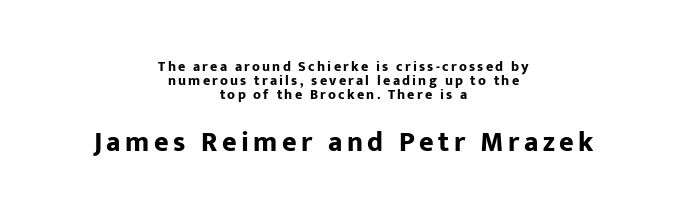
The image shows 28 px bold sans-serif type, upright; set centered, tight line spacing (0.99x), not underlined; the second (bottom) block is 2.0x larger; low stroke contrast and a medium x-height.
